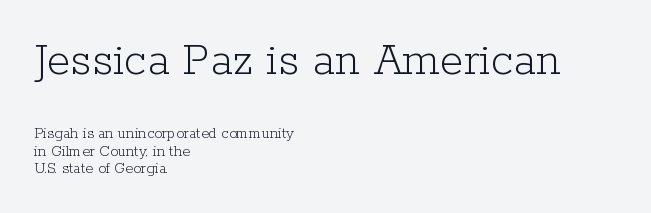
{"serif": "yes", "italic": "no", "bold": "no", "weight": "light", "width": "normal", "stroke_contrast": "low", "x_height": "medium", "monospaced": "no", "underline": "no", "align": "left", "line_spacing": "tight", "line_spacing_ratio": 1.08, "letter_spacing": "normal", "letter_spacing_em": 0.0, "larger_block": "first", "size_ratio": 3.0, "glyph_px": 48}
